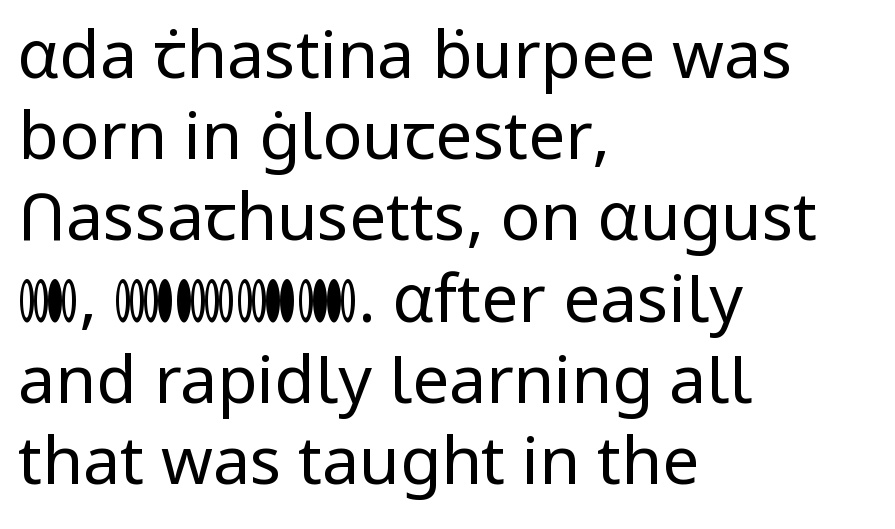
Varying glyph widths throughout — classic text-font behaviour. Descender tails drop into unmarked territory. Letter spacing: default. Ordinary non-slanted type is in use. The face looks like a standard text weight, possibly lighter.
